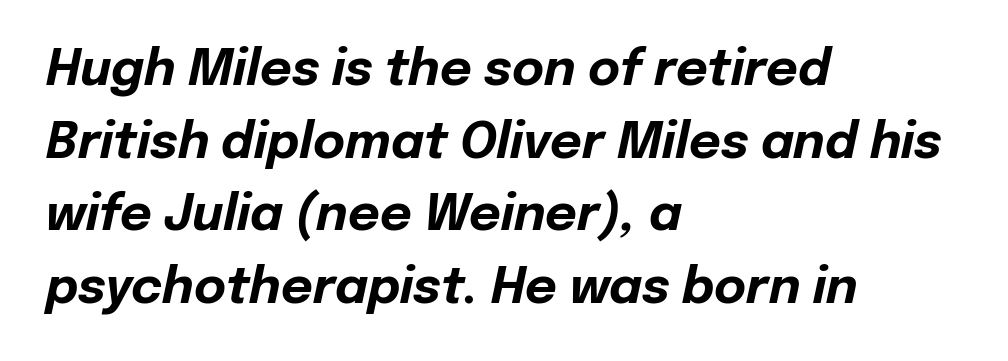
Compared with typical body copy, the letter spacing here is the same. The space between consecutive lines is moderate. Pretty heavy lettering here — definitely bold. Caption: multi-line text, flush left, ragged right. Here the designer chose a conventional face with non-uniform glyph widths.
